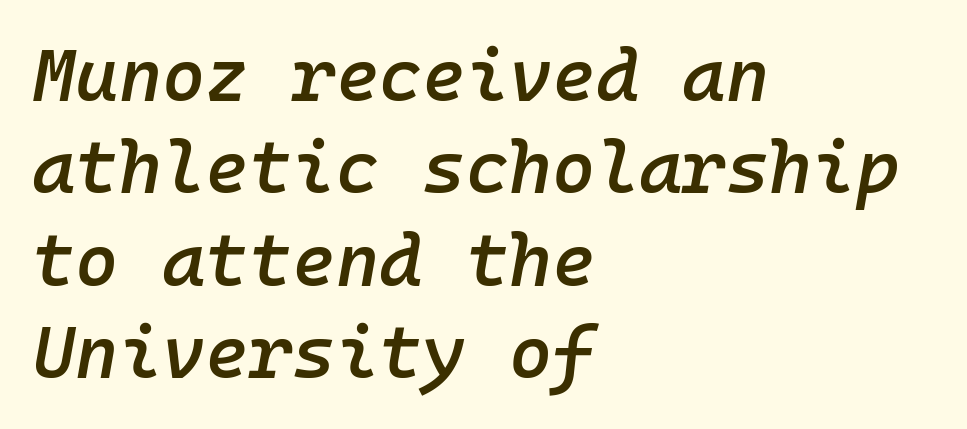
Q: Is the text bold? A: Semi-bold.
Q: Is the text italic (slanted)? A: Yes, it leans right by about 10 degrees.
Q: Is the text underlined? A: No.
Q: How is the paragraph aligned? A: Left-aligned.
Q: Is the spacing between letters normal or unusually wide? A: Normal.
Q: Is the spacing between lines tight, normal or loose? A: Normal.
Q: Width (condensed, normal, or wide)? A: Normal.
Q: Stroke contrast? A: Low.
Q: x-height? A: Medium.
Q: Monospaced? A: Yes.
